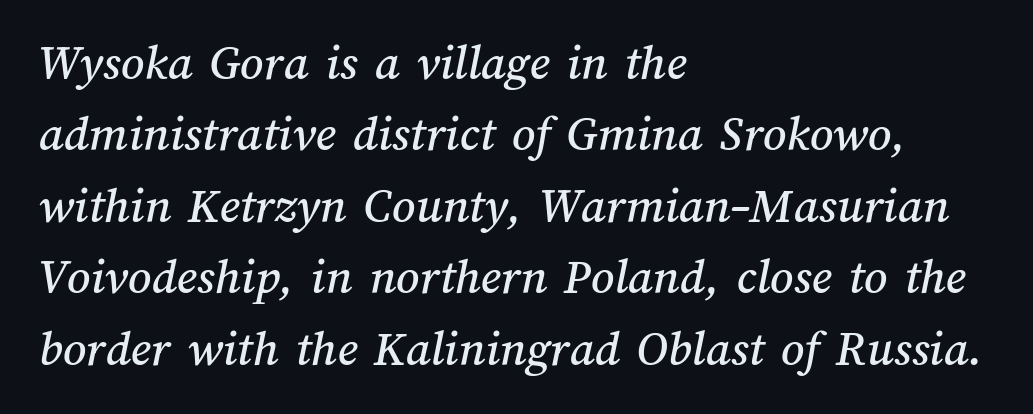
The image shows 51 px text type; set left-aligned, normal line spacing (1.4x), normal letter spacing, not underlined; medium stroke contrast and a medium x-height.
